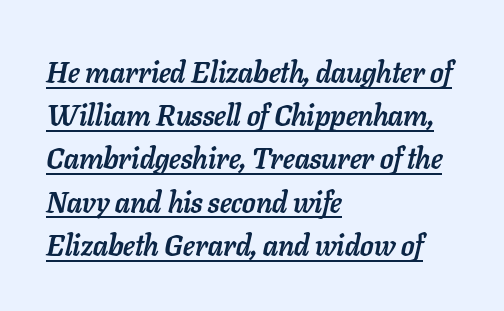
{"italic": "yes", "lean": "right", "slant_degrees": 11, "bold": "yes", "weight": "semibold", "width": "normal", "stroke_contrast": "low", "x_height": "medium", "monospaced": "no", "underline": "yes", "align": "left", "line_spacing": "normal", "line_spacing_ratio": 1.49, "letter_spacing": "normal", "letter_spacing_em": 0.0, "glyph_px": 29}
